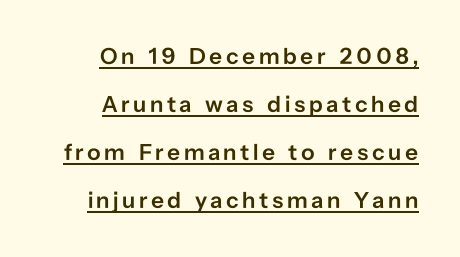
Each glyph is drawn with semibold strokes, heavier than normal yet not fully bold. The block of text is sparse from top to bottom, with ample space between rows. Posture: vertical. The rag falls on the left side of this text block. Notice how a bar underscores the lettering throughout.
